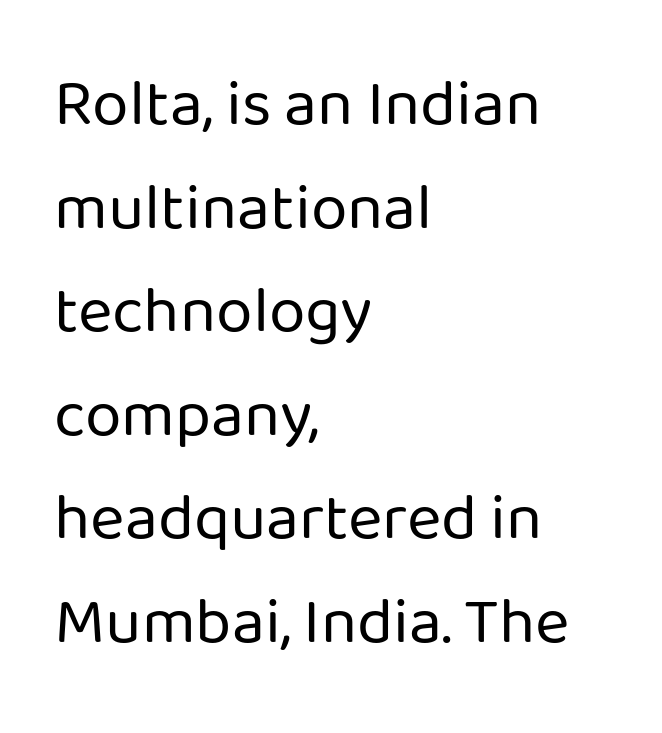
Q: Is the text bold? A: No.
Q: Is the text italic (slanted)? A: No, it is upright.
Q: Is the typeface a serif or a sans-serif typeface? A: Sans-serif.
Q: Is the text underlined? A: No.
Q: How is the paragraph aligned? A: Left-aligned.
Q: Is the spacing between letters normal or unusually wide? A: Normal.
Q: Is the spacing between lines tight, normal or loose? A: Normal.
Q: Width (condensed, normal, or wide)? A: Normal.
Q: Stroke contrast? A: Low.
Q: x-height? A: Medium.
Q: Monospaced? A: No.
